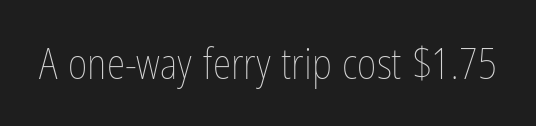
{"italic": "no", "bold": "no", "weight": "thin", "width": "condensed", "stroke_contrast": "low", "x_height": "medium", "monospaced": "no", "underline": "no", "letter_spacing": "normal", "letter_spacing_em": 0.0, "glyph_px": 42}
